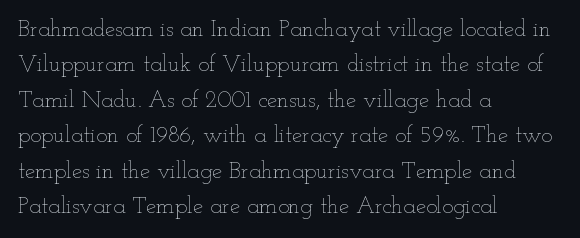
{"italic": "no", "bold": "no", "underline": "no", "align": "left", "line_spacing": "normal", "line_spacing_ratio": 1.54, "letter_spacing": "normal", "letter_spacing_em": 0.0, "glyph_px": 23}
